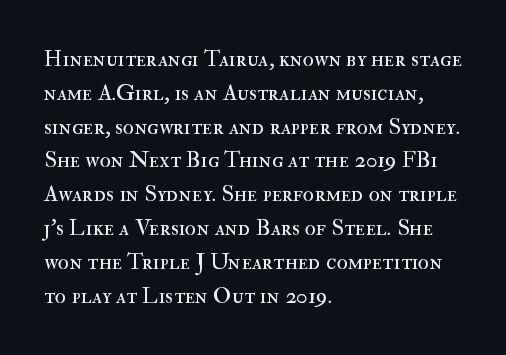
{"italic": "no", "bold": "no", "underline": "no", "align": "left", "line_spacing": "normal", "line_spacing_ratio": 1.47, "letter_spacing": "normal", "letter_spacing_em": 0.0, "glyph_px": 23}
